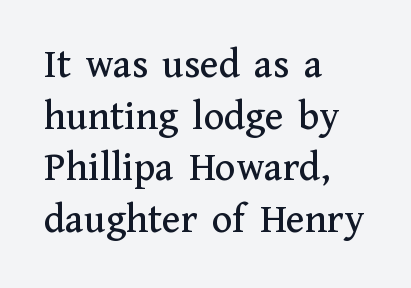
Q: Is the text italic (slanted)? A: No, it is upright.
Q: Is the typeface a serif or a sans-serif typeface? A: Serif.
Q: Is the text underlined? A: No.
Q: How is the paragraph aligned? A: Left-aligned.
Q: Is the spacing between letters normal or unusually wide? A: Normal.
Q: Width (condensed, normal, or wide)? A: Normal.
Q: Stroke contrast? A: Medium.
Q: x-height? A: Medium.
Q: Monospaced? A: No.
